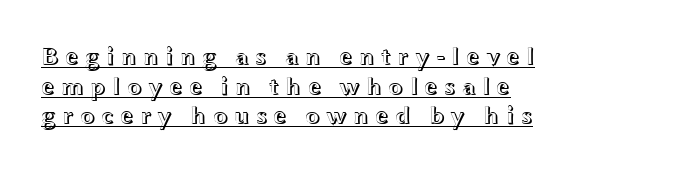
Each line of the rendering has a horizontal stroke beneath the glyphs. Compared with a centered layout, this one pins lines to the left instead. Nope, not italic — everything's standing straight. The rendering inserts visible extra space after every character.
